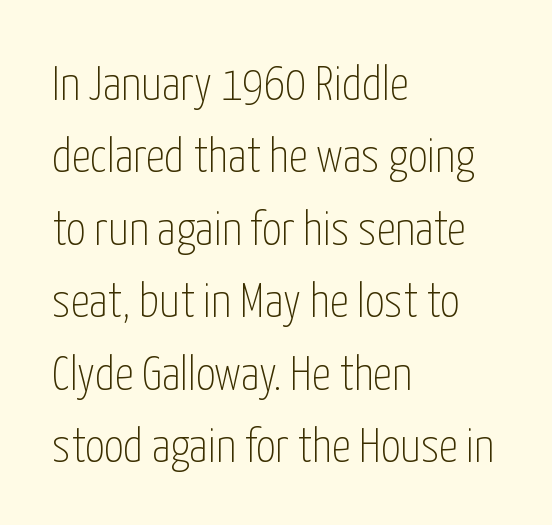
The image shows 48 px thin, condensed sans-serif type, upright; set left-aligned, normal line spacing (1.51x), normal letter spacing, not underlined; low stroke contrast and a medium x-height.
